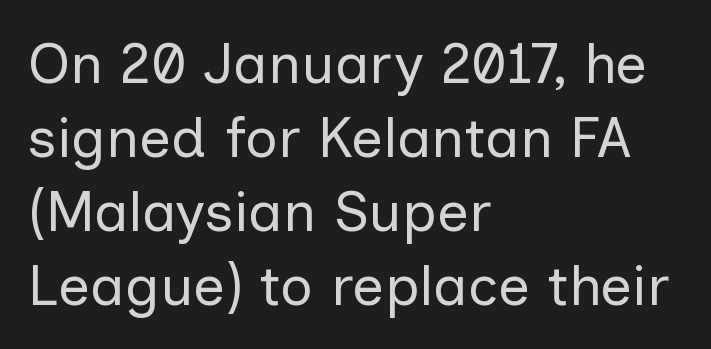
Q: Is the text bold? A: No.
Q: Is the text italic (slanted)? A: No, it is upright.
Q: Is the typeface a serif or a sans-serif typeface? A: Sans-serif.
Q: Is the text underlined? A: No.
Q: How is the paragraph aligned? A: Left-aligned.
Q: Is the spacing between letters normal or unusually wide? A: Normal.
Q: Is the spacing between lines tight, normal or loose? A: Normal.
Q: Width (condensed, normal, or wide)? A: Normal.
Q: Stroke contrast? A: Low.
Q: x-height? A: Medium.
Q: Monospaced? A: No.
